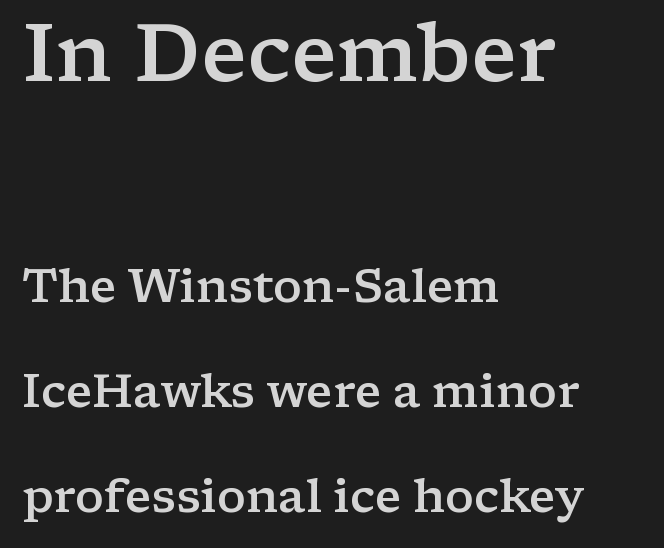
Typesetter's note — upper block bumped up in size, lower block left smaller. These words are printed semibold, heavier than regular yet not bold. Short and long lines alike share a common starting point at left. A great deal of white space separates one row of letters from the next. Note the varied advance widths — an 'i' is clearly narrower than an 'm'. This is roman type, the default non-slanted kind.
